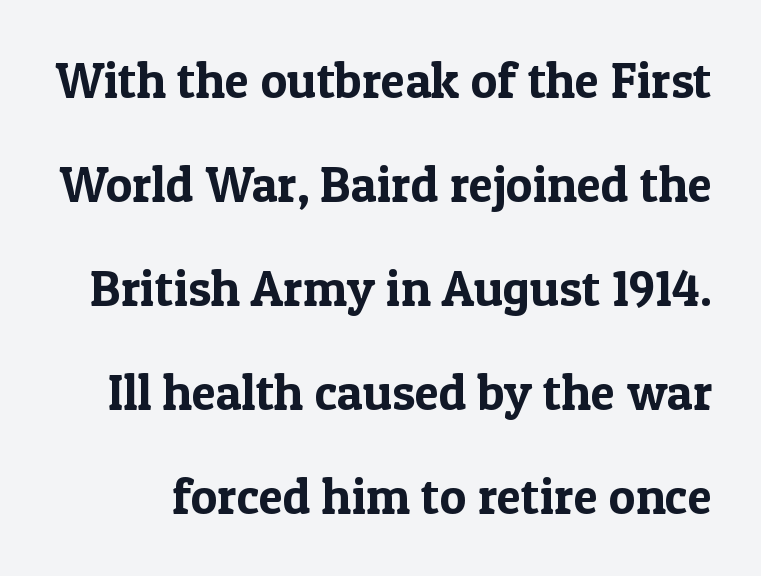
Q: Is the text italic (slanted)? A: No, it is upright.
Q: Is the typeface a serif or a sans-serif typeface? A: Serif.
Q: Is the text underlined? A: No.
Q: Is the spacing between letters normal or unusually wide? A: Normal.
Q: Is the spacing between lines tight, normal or loose? A: Loose.
Q: Width (condensed, normal, or wide)? A: Normal.
Q: x-height? A: Medium.
Q: Monospaced? A: No.
